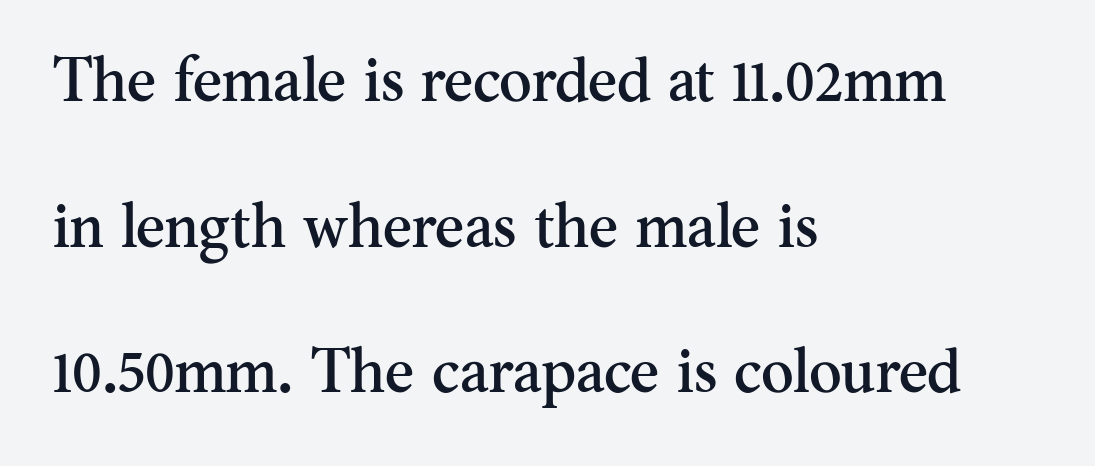
The image shows 62 px serif type, upright; set left-aligned, loose line spacing (2.35x), normal letter spacing, not underlined; medium stroke contrast and a small x-height.
